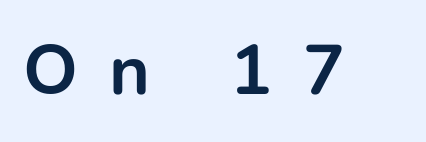
Q: Is the text bold? A: Yes.
Q: Is the text italic (slanted)? A: No, it is upright.
Q: Is the typeface a serif or a sans-serif typeface? A: Sans-serif.
Q: Is the text underlined? A: No.
Q: Is the spacing between letters normal or unusually wide? A: Unusually wide.
Q: Width (condensed, normal, or wide)? A: Normal.
Q: Stroke contrast? A: Low.
Q: x-height? A: Medium.
Q: Monospaced? A: No.
